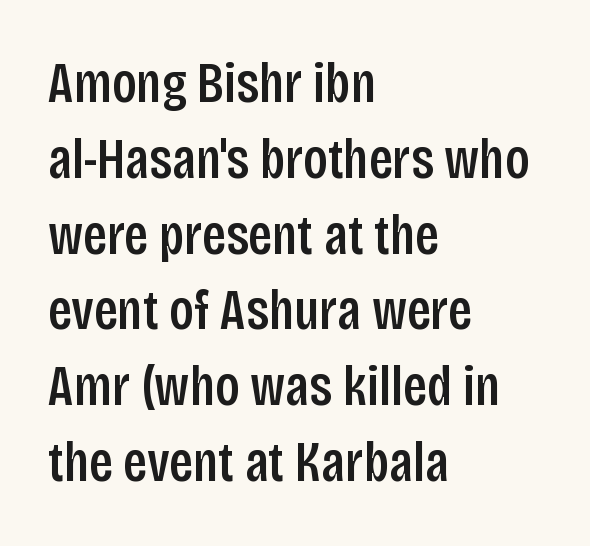
Italic: no, the glyphs are upright roman. Descenders hang freely into open space. Varying glyph widths throughout — classic text-font behaviour. A typesetter would label this face a sans. A normal amount of white space separates one row of letters from the next.
